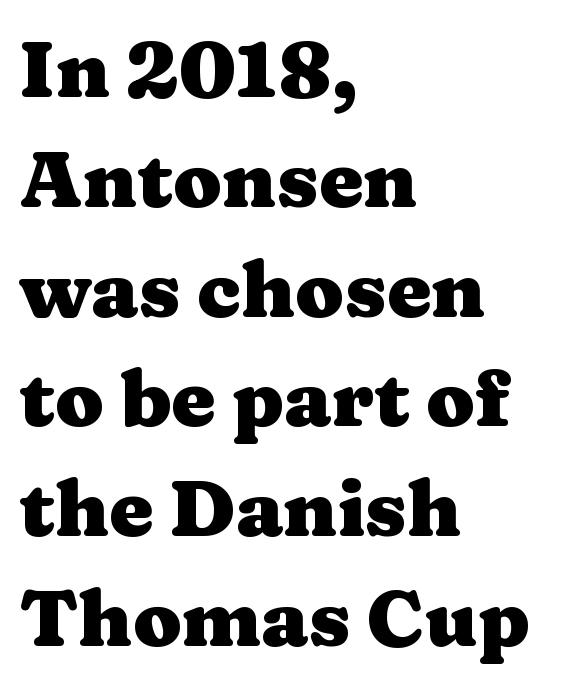
A bare baseline throughout the passage. This sample has the flowing, uneven cadence of proportional lettering. These words are printed bold, with thick strokes throughout. The line-height multiplier appears to be the usual default. This is the regular roman posture of the typeface. A classic flush-left, rag-right setting is used for this passage.
